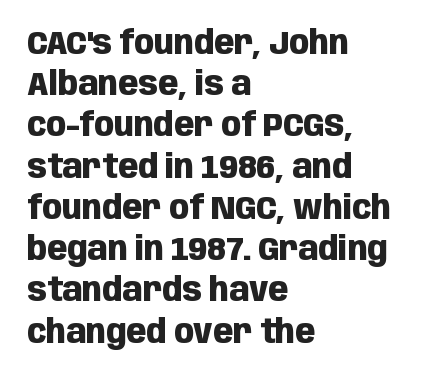
Thick stems and heavy bowls — unmistakably bold. Honestly, the row spacing looks completely unremarkable. Which margin do the lines hug? The left one — the right edge is uneven. These lines are rendered in a variable-pitch font. If you drew a line through each stem, it would be perfectly vertical.
